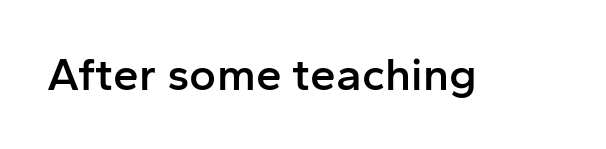
Are there feet on the stems? There aren't — it's a sans. The passage shown is not underscored anywhere. This sample uses an upright cut, with every glyph sitting square on the baseline. Proportional: the letters do not fall into vertical columns. A typesetter would call this zero additional tracking.
